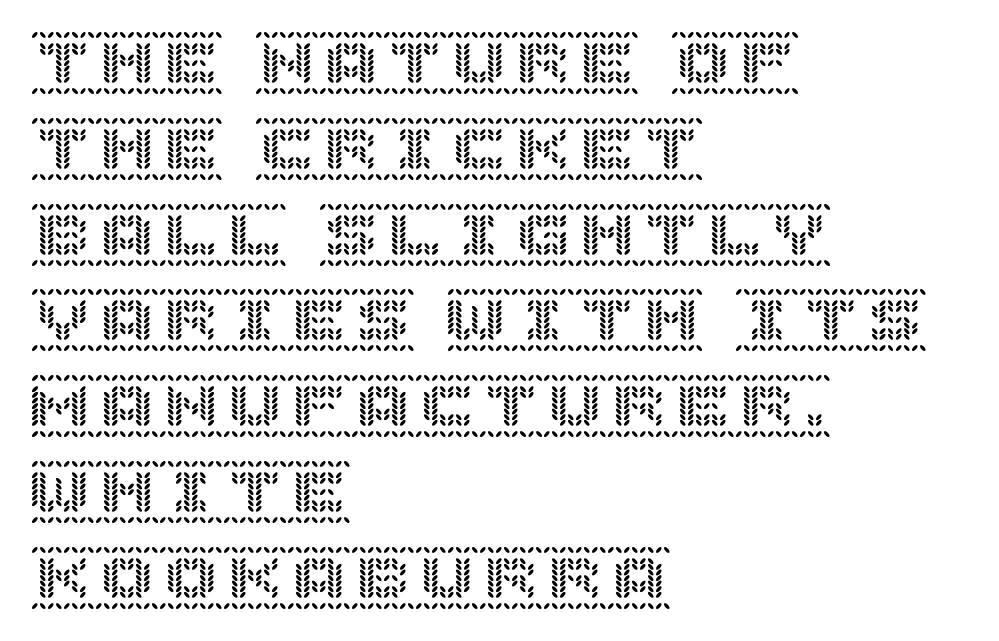
Notice how the stems are strictly vertical — no italics here. Any mark beneath the type? The region is blank. How would I describe the line gaps? Plain and ordinary. Every row of glyphs begins at an identical x-position on the left. These lines keep a tight, regular rhythm from letter to letter.
